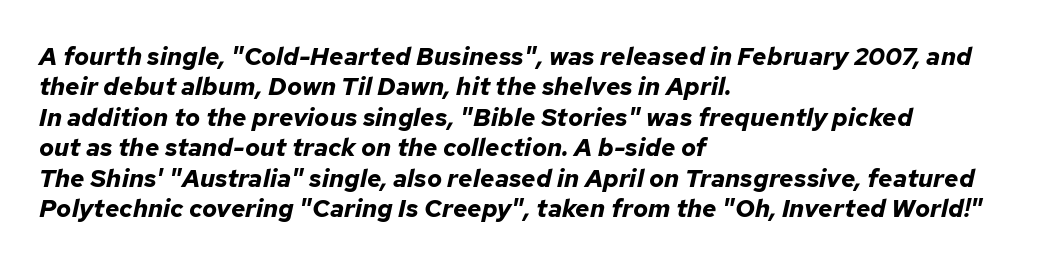
Underlining? Definitely not there. Inter-character spacing is left at the font's built-in metrics. The passage shown is emphatically bold. Posture: slanted. This rendering uses left alignment, leaving the right contour irregular.
